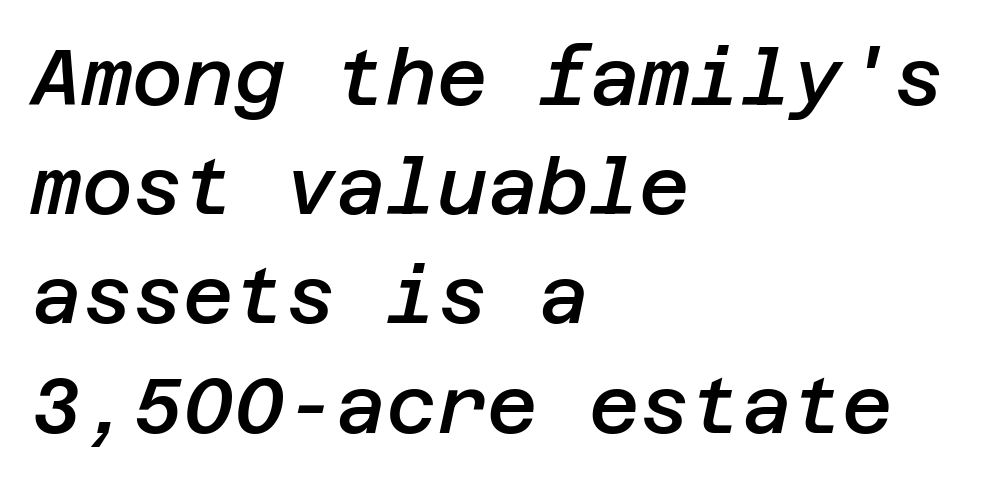
Horizontally, the lines are justified to the leading edge only. The line texture is even and compact thanks to regular tracking. Posture: slanted. Descenders hang freely into open space. Weight: semibold (demi). The designer left line spacing at the default.
